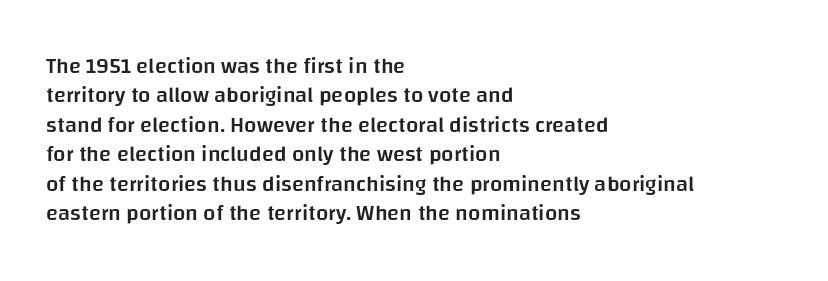
{"italic": "no", "bold": "semi", "underline": "no", "align": "left", "line_spacing": "normal", "line_spacing_ratio": 1.34, "letter_spacing": "normal", "letter_spacing_em": 0.0, "glyph_px": 22}
